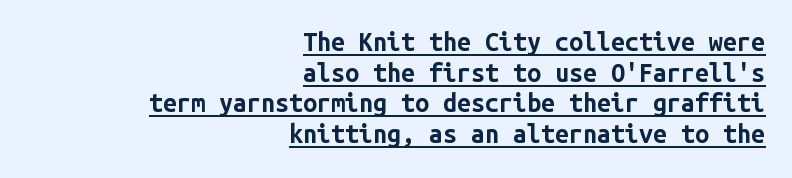
Q: Is the text bold? A: Yes.
Q: Is the text italic (slanted)? A: No, it is upright.
Q: Is the text underlined? A: Yes.
Q: How is the paragraph aligned? A: Right-aligned.
Q: Is the spacing between letters normal or unusually wide? A: Normal.
